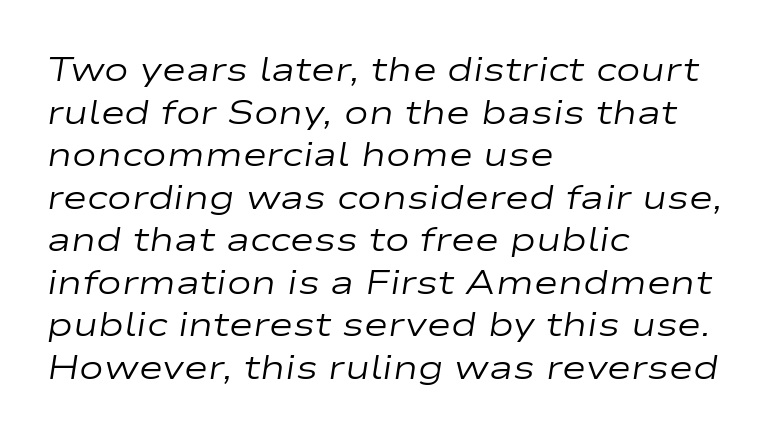
The image shows 33 px regular-weight, wide type, italic (leaning right); set left-aligned, normal line spacing (1.29x), normal letter spacing, not underlined; low stroke contrast and a medium x-height.
